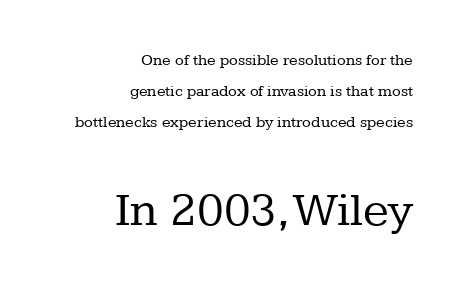
{"serif": "yes", "italic": "no", "bold": "no", "weight": "regular", "width": "normal", "stroke_contrast": "low", "x_height": "medium", "monospaced": "no", "underline": "no", "align": "right", "line_spacing": "loose", "line_spacing_ratio": 1.95, "letter_spacing": "normal", "letter_spacing_em": 0.0, "larger_block": "second", "size_ratio": 3.0, "glyph_px": 48}
